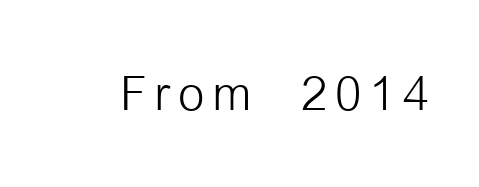
Q: Is the text bold? A: No.
Q: Is the text italic (slanted)? A: No, it is upright.
Q: Is the typeface a serif or a sans-serif typeface? A: Sans-serif.
Q: Is the text underlined? A: No.
Q: Width (condensed, normal, or wide)? A: Condensed.
Q: Stroke contrast? A: Low.
Q: x-height? A: Medium.
Q: Monospaced? A: No.
